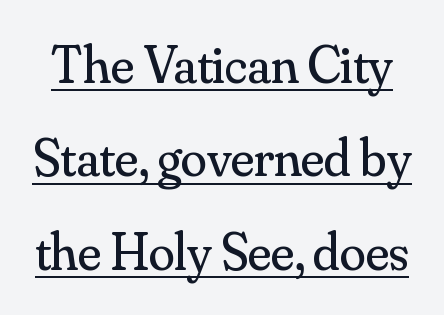
Q: Is the text bold? A: No.
Q: Is the text italic (slanted)? A: No, it is upright.
Q: Is the typeface a serif or a sans-serif typeface? A: Serif.
Q: Is the text underlined? A: Yes.
Q: Is the spacing between letters normal or unusually wide? A: Normal.
Q: Width (condensed, normal, or wide)? A: Normal.
Q: Stroke contrast? A: Medium.
Q: x-height? A: Small.
Q: Monospaced? A: No.
